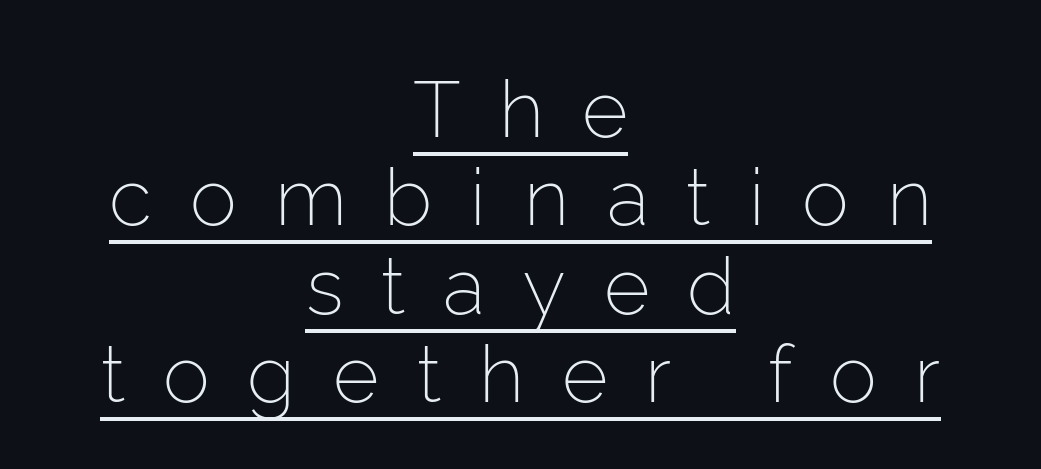
Q: Is the text bold? A: No.
Q: Is the text italic (slanted)? A: No, it is upright.
Q: Is the typeface a serif or a sans-serif typeface? A: Sans-serif.
Q: Is the text underlined? A: Yes.
Q: How is the paragraph aligned? A: Centered.
Q: Is the spacing between letters normal or unusually wide? A: Unusually wide.
Q: Is the spacing between lines tight, normal or loose? A: Tight.
Q: Width (condensed, normal, or wide)? A: Normal.
Q: Stroke contrast? A: Low.
Q: x-height? A: Medium.
Q: Monospaced? A: No.
